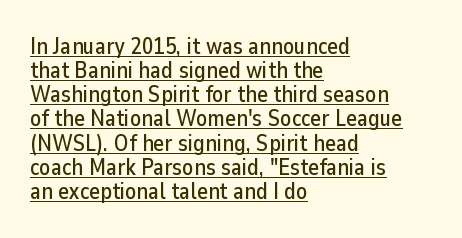
The image shows 23 px text type, upright; set left-aligned, tight line spacing (1.05x), normal letter spacing, underlined.
